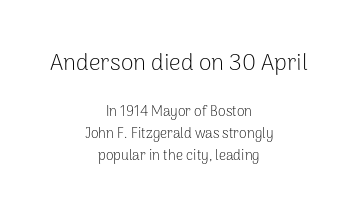
Compared with typical paragraphs, the rows here are spaced about the same. No letter is thick-stroked: the sample isn't bold. Only glyphs here, with clear space below each row. Between these two stacked blocks, the higher one wins on size. Compared with a flush-left layout, this one balances lines on the center instead.
